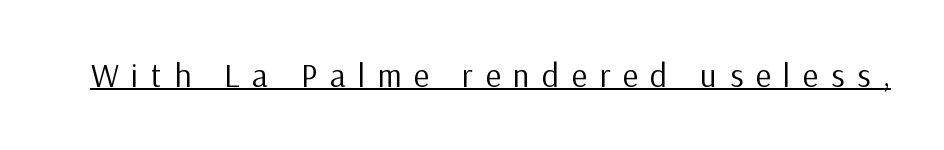
Regarding serifs, this sample does without them. Notice how the stems are strictly vertical — no italics here. Like a heading marked for emphasis, these lines bear an underscore. The cut favours lightness, reaching ordinary text weight at its darkest.
